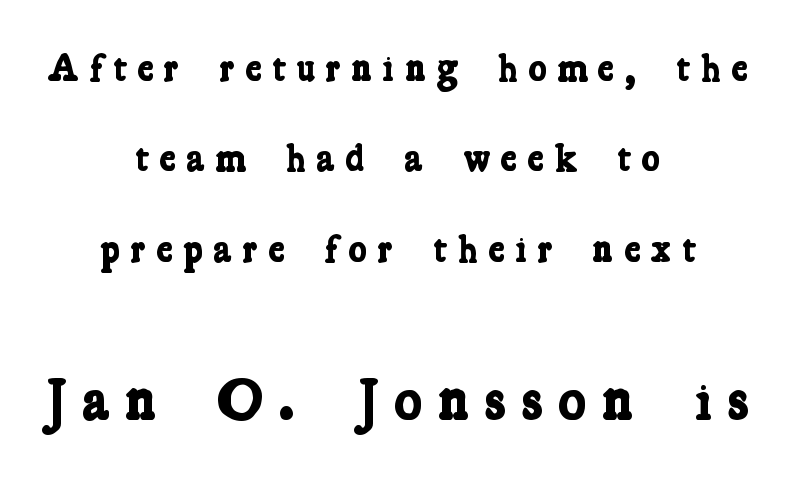
{"serif": "yes", "bold": "yes", "weight": "bold", "width": "condensed", "stroke_contrast": "low", "x_height": "medium", "monospaced": "no", "underline": "no", "align": "center", "line_spacing": "loose", "line_spacing_ratio": 2.32, "letter_spacing": "wide", "letter_spacing_em": 0.27, "larger_block": "second", "size_ratio": 1.51, "glyph_px": 59}
